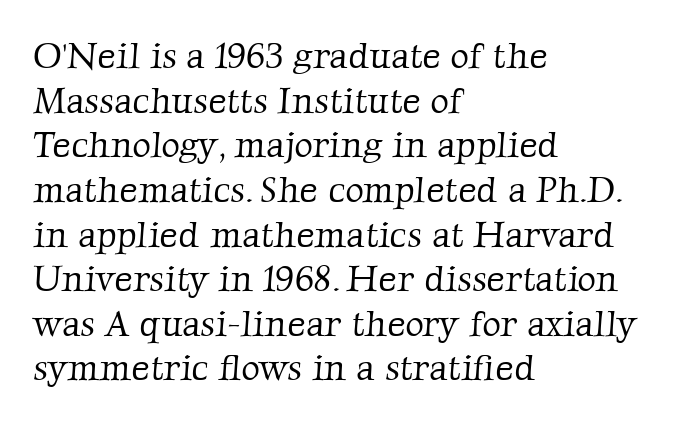
Q: Is the text bold? A: No.
Q: Is the typeface a serif or a sans-serif typeface? A: Serif.
Q: Is the text underlined? A: No.
Q: How is the paragraph aligned? A: Left-aligned.
Q: Is the spacing between letters normal or unusually wide? A: Normal.
Q: Width (condensed, normal, or wide)? A: Normal.
Q: Stroke contrast? A: Low.
Q: x-height? A: Medium.
Q: Monospaced? A: No.
